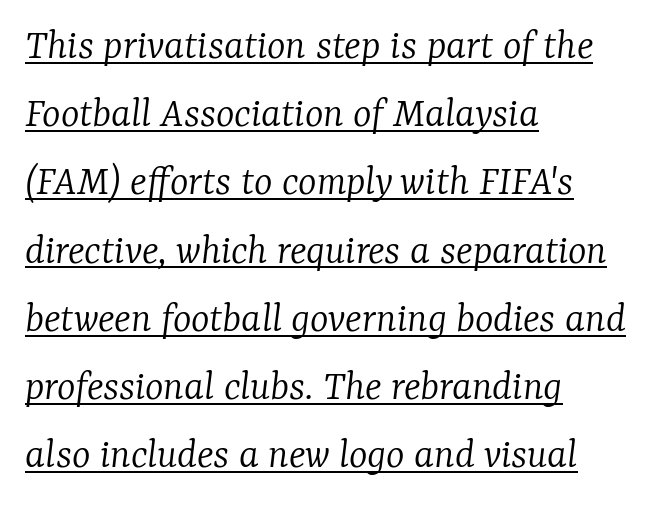
The image shows 44 px light serif type, italic (leaning right); set left-aligned, normal line spacing (1.55x), normal letter spacing, underlined; low stroke contrast and a medium x-height.
